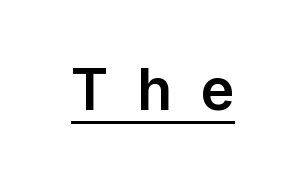
The image shows 57 px sans-serif type, upright; set unusually wide letter spacing (+0.5 em), underlined; low stroke contrast and a medium x-height.
